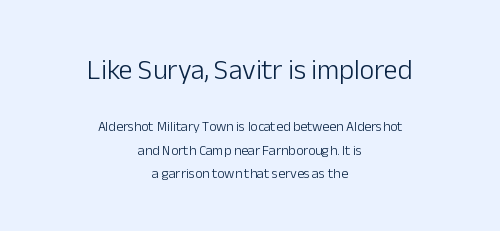
Q: Is the text bold? A: No.
Q: Is the text italic (slanted)? A: No, it is upright.
Q: Is the typeface a serif or a sans-serif typeface? A: Sans-serif.
Q: Is the text underlined? A: No.
Q: How is the paragraph aligned? A: Centered.
Q: Is the spacing between letters normal or unusually wide? A: Normal.
Q: Is the spacing between lines tight, normal or loose? A: Normal.
Q: Which block of text is set in a larger size, the first (top) or the second (bottom)? A: The first (top) one.
Q: Width (condensed, normal, or wide)? A: Normal.
Q: Stroke contrast? A: Low.
Q: x-height? A: Medium.
Q: Monospaced? A: No.
